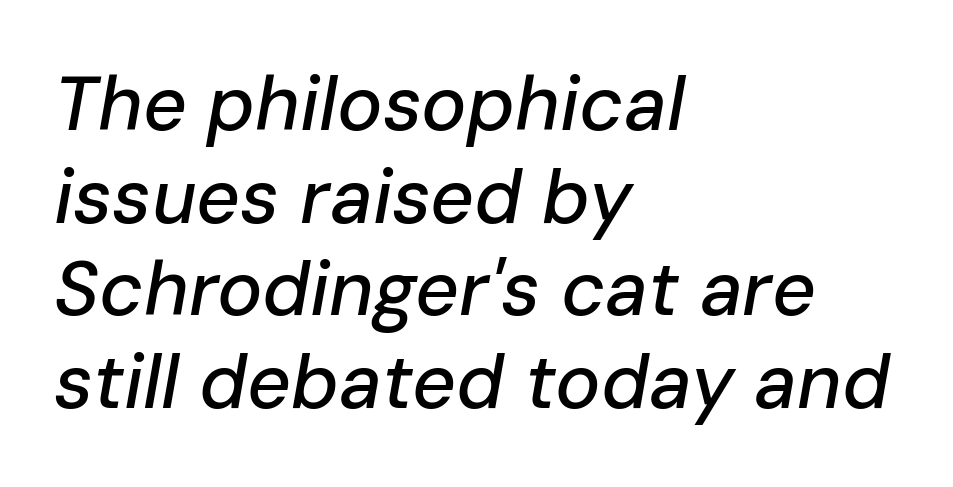
{"italic": "yes", "lean": "right", "slant_degrees": 10, "width": "normal", "stroke_contrast": "low", "x_height": "medium", "monospaced": "no", "underline": "no", "align": "left", "line_spacing_ratio": 1.22, "letter_spacing": "normal", "letter_spacing_em": 0.0, "glyph_px": 76}
